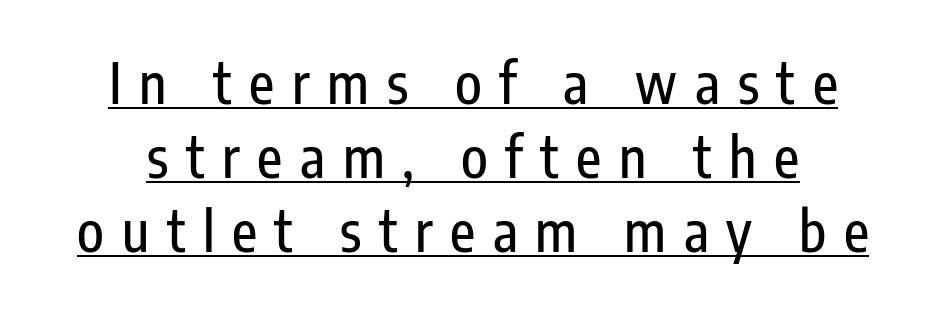
Interline gaps are of average width in this sample. Stroke terminals: plain, sans-serif. Each word looks stretched out because of the extra space between its letters. This sample carries an underscore along the baseline area.
